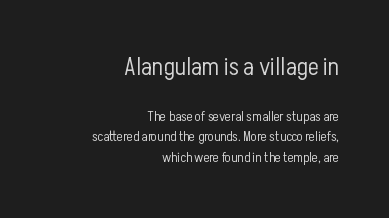
No chunkiness to these letters — they're not bold. Inter-character spacing is left at the font's built-in metrics. The compositor pushed each line to the right boundary. The typography opts for an upright posture over an oblique one.
